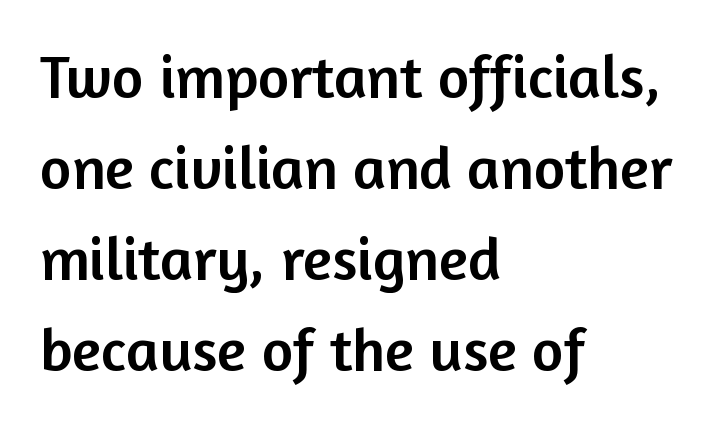
Q: Is the text italic (slanted)? A: No, it is upright.
Q: Is the typeface a serif or a sans-serif typeface? A: Sans-serif.
Q: Is the text underlined? A: No.
Q: How is the paragraph aligned? A: Left-aligned.
Q: Is the spacing between letters normal or unusually wide? A: Normal.
Q: Is the spacing between lines tight, normal or loose? A: Normal.
Q: Width (condensed, normal, or wide)? A: Normal.
Q: Stroke contrast? A: Low.
Q: x-height? A: Medium.
Q: Monospaced? A: No.
